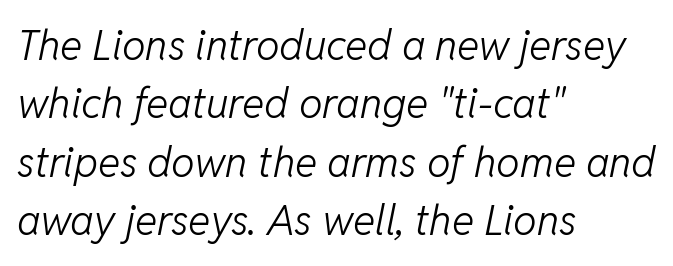
{"italic": "yes", "lean": "right", "slant_degrees": 11, "bold": "no", "weight": "light", "width": "normal", "stroke_contrast": "low", "x_height": "medium", "monospaced": "no", "underline": "no", "align": "left", "line_spacing": "normal", "line_spacing_ratio": 1.39, "letter_spacing": "normal", "letter_spacing_em": 0.0, "glyph_px": 42}
